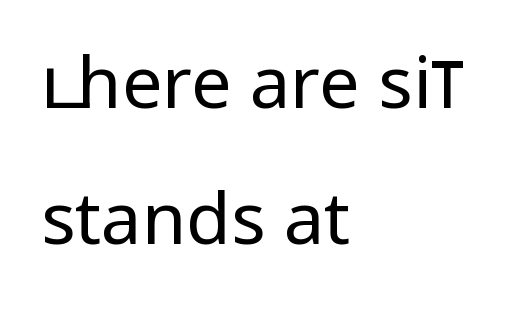
Think of a printed novel: that variable character pitch is what you see here. The face used here is a sans, in the tradition of grotesques and geometrics. There is no visible air inserted between adjacent glyphs. Unmarked baselines from the first word to the last. Stroke thickness stays within the range of a standard reading face or lighter. A roman cut, with each character standing at attention.
